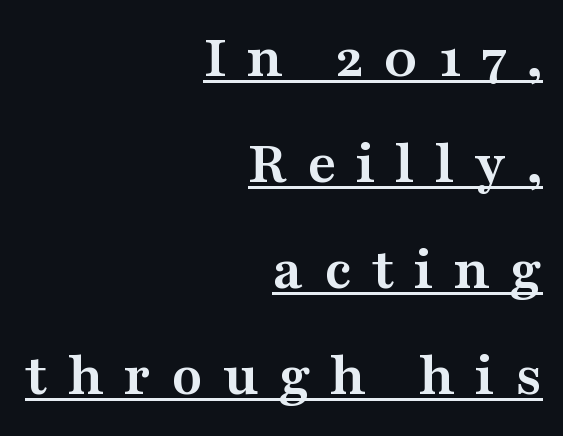
Q: Is the text bold? A: Yes.
Q: Is the text italic (slanted)? A: No, it is upright.
Q: Is the typeface a serif or a sans-serif typeface? A: Serif.
Q: Is the text underlined? A: Yes.
Q: How is the paragraph aligned? A: Right-aligned.
Q: Is the spacing between letters normal or unusually wide? A: Unusually wide.
Q: Width (condensed, normal, or wide)? A: Wide.
Q: Stroke contrast? A: Medium.
Q: x-height? A: Medium.
Q: Monospaced? A: No.
